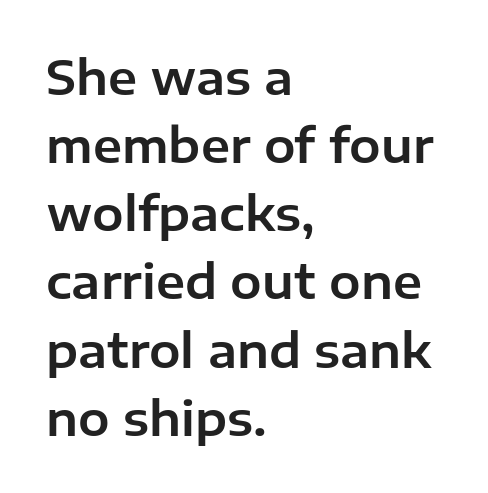
{"serif": "no", "italic": "no", "width": "normal", "stroke_contrast": "low", "x_height": "medium", "monospaced": "no", "underline": "no", "align": "left", "line_spacing": "normal", "line_spacing_ratio": 1.45, "letter_spacing": "normal", "letter_spacing_em": 0.0, "glyph_px": 47}
